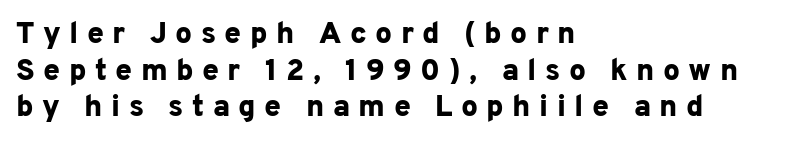
The image shows 30 px bold sans-serif type, upright; set left-aligned, line spacing 1.22x, unusually wide letter spacing (+0.28 em), not underlined; low stroke contrast and a medium x-height.
